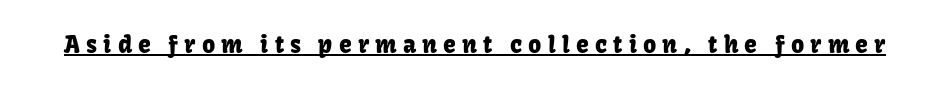
{"italic": "no", "underline": "yes", "letter_spacing": "wide", "letter_spacing_em": 0.27, "glyph_px": 23}
